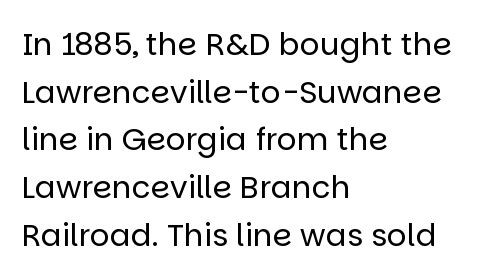
The image shows 31 px regular-weight sans-serif type, upright; set left-aligned, normal line spacing (1.54x), normal letter spacing, not underlined; low stroke contrast and a large x-height.
